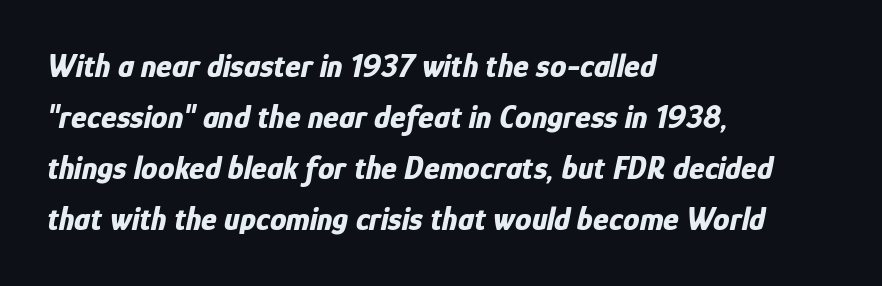
Q: Is the text bold? A: Yes.
Q: Is the text italic (slanted)? A: Yes, it leans right by about 12 degrees.
Q: Is the text underlined? A: No.
Q: How is the paragraph aligned? A: Left-aligned.
Q: Is the spacing between letters normal or unusually wide? A: Normal.
Q: Is the spacing between lines tight, normal or loose? A: Normal.
Q: Width (condensed, normal, or wide)? A: Condensed.
Q: Stroke contrast? A: Low.
Q: x-height? A: Medium.
Q: Monospaced? A: No.
